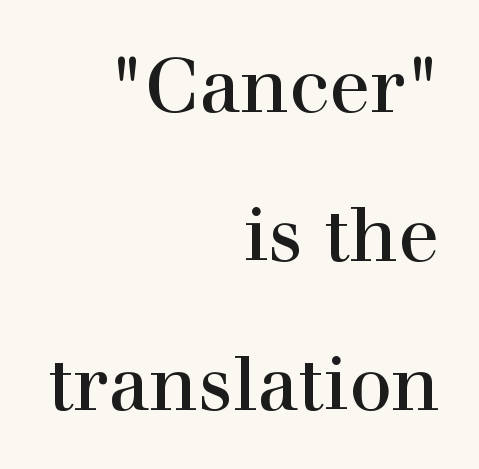
Q: Is the text italic (slanted)? A: No, it is upright.
Q: Is the typeface a serif or a sans-serif typeface? A: Serif.
Q: Is the text underlined? A: No.
Q: How is the paragraph aligned? A: Right-aligned.
Q: Is the spacing between letters normal or unusually wide? A: Normal.
Q: Is the spacing between lines tight, normal or loose? A: Loose.
Q: Width (condensed, normal, or wide)? A: Normal.
Q: x-height? A: Medium.
Q: Monospaced? A: No.
